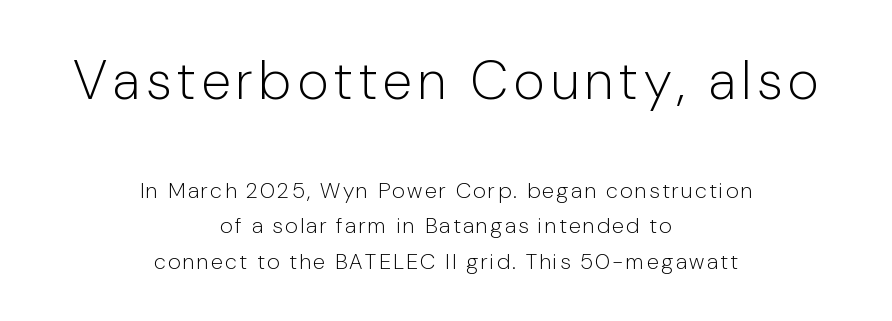
Q: Is the text bold? A: No.
Q: Is the text italic (slanted)? A: No, it is upright.
Q: Is the typeface a serif or a sans-serif typeface? A: Sans-serif.
Q: Is the text underlined? A: No.
Q: How is the paragraph aligned? A: Centered.
Q: Is the spacing between lines tight, normal or loose? A: Normal.
Q: Which block of text is set in a larger size, the first (top) or the second (bottom)? A: The first (top) one.
Q: Width (condensed, normal, or wide)? A: Normal.
Q: Stroke contrast? A: Low.
Q: x-height? A: Medium.
Q: Monospaced? A: No.
